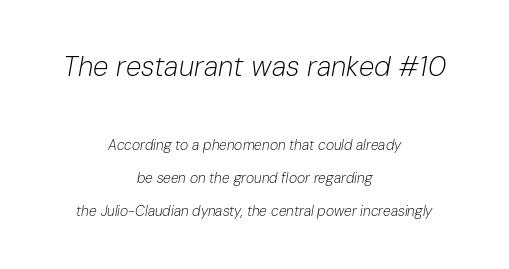
Q: Is the text bold? A: No.
Q: Is the text italic (slanted)? A: Yes, it leans right by about 10 degrees.
Q: Is the text underlined? A: No.
Q: How is the paragraph aligned? A: Centered.
Q: Is the spacing between letters normal or unusually wide? A: Normal.
Q: Is the spacing between lines tight, normal or loose? A: Loose.
Q: Which block of text is set in a larger size, the first (top) or the second (bottom)? A: The first (top) one.
Q: Width (condensed, normal, or wide)? A: Normal.
Q: Stroke contrast? A: Low.
Q: x-height? A: Medium.
Q: Monospaced? A: No.
